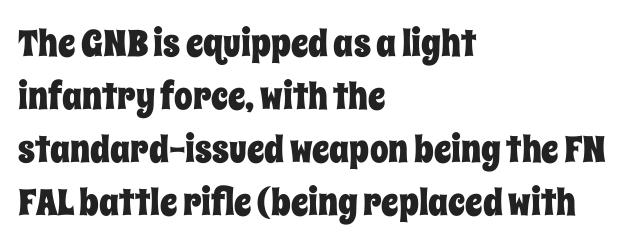
A roman cut, with each character standing at attention. Descender tails drop into unmarked territory. Short and long lines alike share a common starting point at left. The letters sit at their default tracking, neither squeezed nor spread. Whoever set this chose a conventional vertical rhythm. This sample has the flowing, uneven cadence of proportional lettering.
